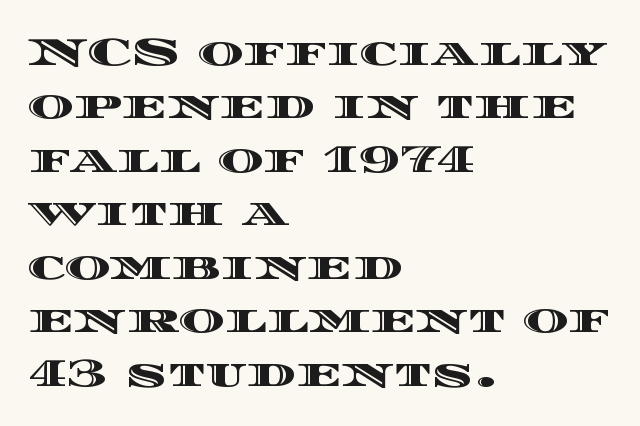
Reading down the column, the eye jumps a familiar distance to each next line. A typesetter would mark this as roman, not italic. Descender tails drop into unmarked territory. These lines stack with their left ends in a neat column. Note the varied advance widths — an 'i' is clearly narrower than an 'm'.
